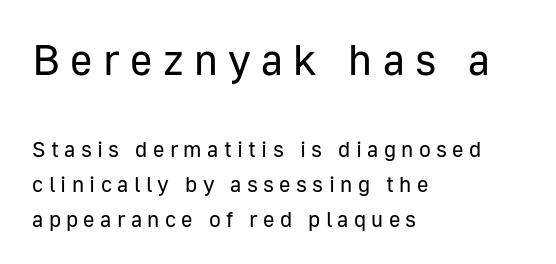
{"serif": "no", "italic": "no", "bold": "no", "weight": "regular", "width": "normal", "stroke_contrast": "low", "x_height": "medium", "monospaced": "no", "underline": "no", "align": "left", "line_spacing": "normal", "line_spacing_ratio": 1.59, "letter_spacing": "wide", "letter_spacing_em": 0.24, "larger_block": "first", "size_ratio": 1.95, "glyph_px": 43}
